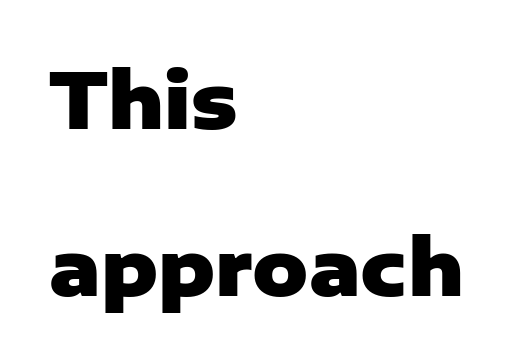
{"serif": "no", "italic": "no", "bold": "yes", "weight": "heavy", "width": "normal", "stroke_contrast": "low", "x_height": "medium", "monospaced": "no", "underline": "no", "align": "left", "line_spacing": "loose", "line_spacing_ratio": 2.17, "letter_spacing": "normal", "letter_spacing_em": 0.0, "glyph_px": 77}
